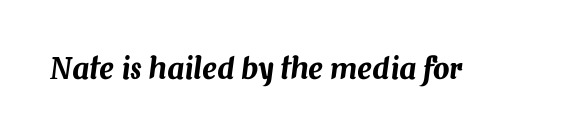
Looks like regular typesetting: each glyph gets only the width it needs. When letters slant like this, we call the style italic. This rendering features lettering with no underline. A typesetter would call this zero additional tracking.
